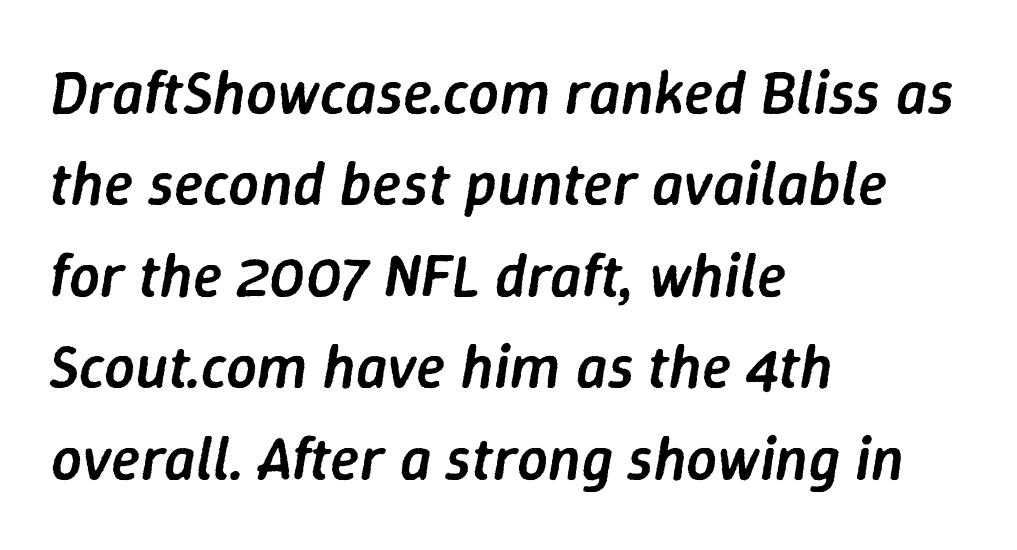
{"italic": "yes", "lean": "right", "slant_degrees": 9, "bold": "semi", "weight": "semibold", "width": "normal", "stroke_contrast": "low", "x_height": "medium", "monospaced": "no", "underline": "no", "align": "left", "line_spacing": "normal", "line_spacing_ratio": 1.5, "letter_spacing": "normal", "letter_spacing_em": 0.0, "glyph_px": 61}
